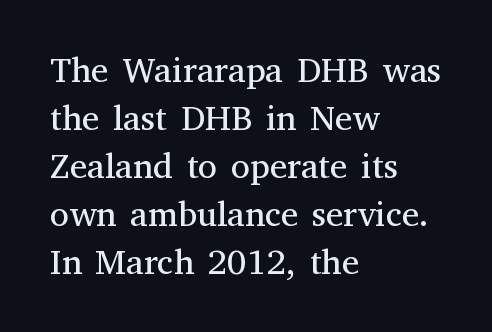
Note: serifs present on the glyphs. Note the varied advance widths — an 'i' is clearly narrower than an 'm'. Alignment: flush left. Ascenders rise straight up at ninety degrees.
